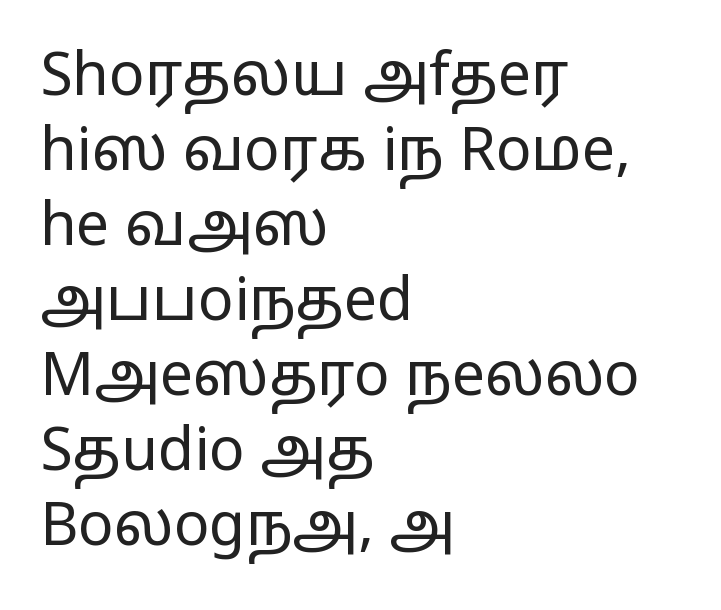
Q: Is the text bold? A: No.
Q: Is the text italic (slanted)? A: No, it is upright.
Q: Is the typeface a serif or a sans-serif typeface? A: Sans-serif.
Q: Is the text underlined? A: No.
Q: How is the paragraph aligned? A: Left-aligned.
Q: Is the spacing between letters normal or unusually wide? A: Normal.
Q: Is the spacing between lines tight, normal or loose? A: Normal.
Q: Width (condensed, normal, or wide)? A: Wide.
Q: Stroke contrast? A: Low.
Q: x-height? A: Medium.
Q: Monospaced? A: No.
